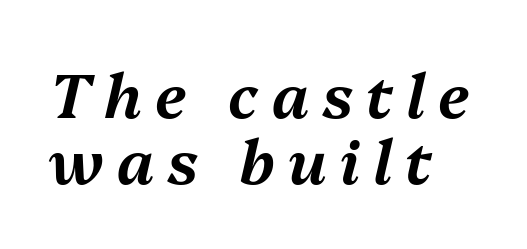
{"italic": "yes", "lean": "right", "slant_degrees": 13, "width": "normal", "stroke_contrast": "medium", "x_height": "medium", "monospaced": "no", "underline": "no", "align": "left", "line_spacing": "tight", "line_spacing_ratio": 1.08, "letter_spacing": "wide", "letter_spacing_em": 0.22, "glyph_px": 61}
